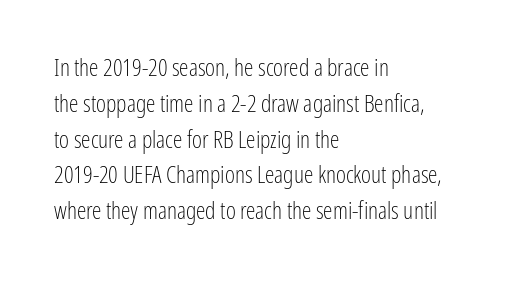
The image shows 24 px text type, upright; set left-aligned, normal line spacing (1.49x), normal letter spacing, not underlined.
